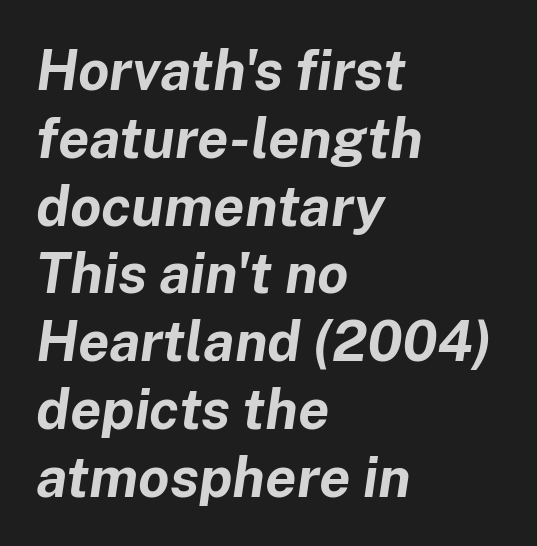
Glance below the letters and you will spot only blank space. One-word summary of the alignment: left. The specimen reads as italic at a glance. The letters advance in unequal steps, a hallmark of proportional type. Chunky letters — that's bold for sure.
